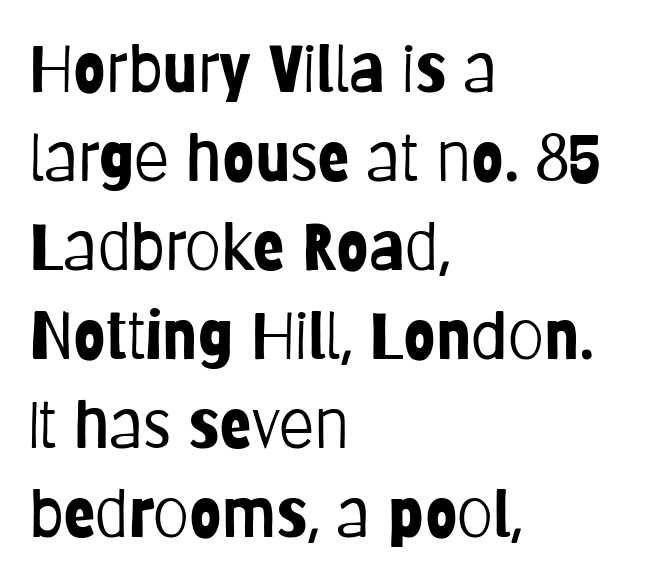
Q: Is the text bold? A: No.
Q: Is the text italic (slanted)? A: No, it is upright.
Q: Is the typeface a serif or a sans-serif typeface? A: Sans-serif.
Q: Is the text underlined? A: No.
Q: How is the paragraph aligned? A: Left-aligned.
Q: Is the spacing between letters normal or unusually wide? A: Normal.
Q: Is the spacing between lines tight, normal or loose? A: Normal.
Q: Width (condensed, normal, or wide)? A: Condensed.
Q: Stroke contrast? A: Low.
Q: x-height? A: Large.
Q: Monospaced? A: No.
